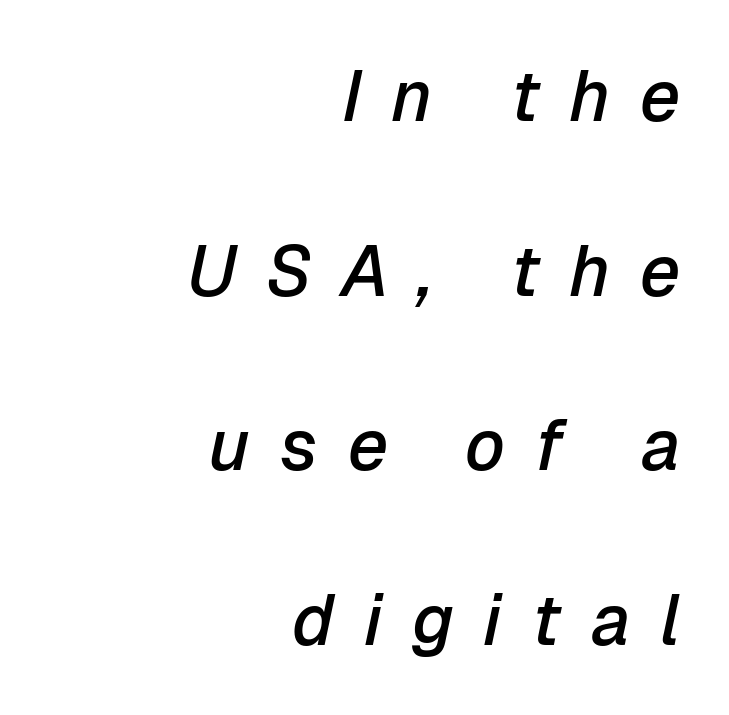
The image shows 71 px semibold type, italic (leaning right); set right-aligned, loose line spacing (2.46x), unusually wide letter spacing (+0.42 em), not underlined; low stroke contrast and a medium x-height.
